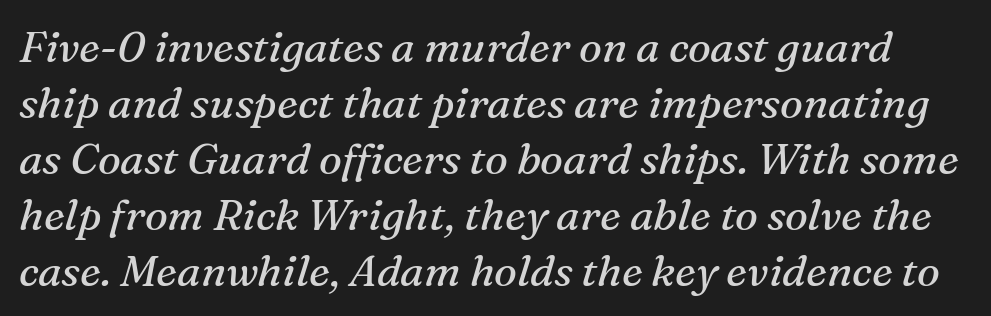
Q: Is the text bold? A: No.
Q: Is the text italic (slanted)? A: Yes, it leans right by about 16 degrees.
Q: Is the typeface a serif or a sans-serif typeface? A: Serif.
Q: Is the text underlined? A: No.
Q: Is the spacing between letters normal or unusually wide? A: Normal.
Q: Is the spacing between lines tight, normal or loose? A: Normal.
Q: Width (condensed, normal, or wide)? A: Normal.
Q: Stroke contrast? A: Medium.
Q: x-height? A: Medium.
Q: Monospaced? A: No.
